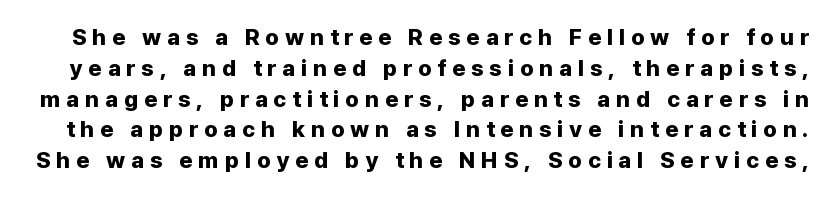
The image shows 23 px bold type, upright; set normal line spacing (1.34x), unusually wide letter spacing (+0.25 em), not underlined.
